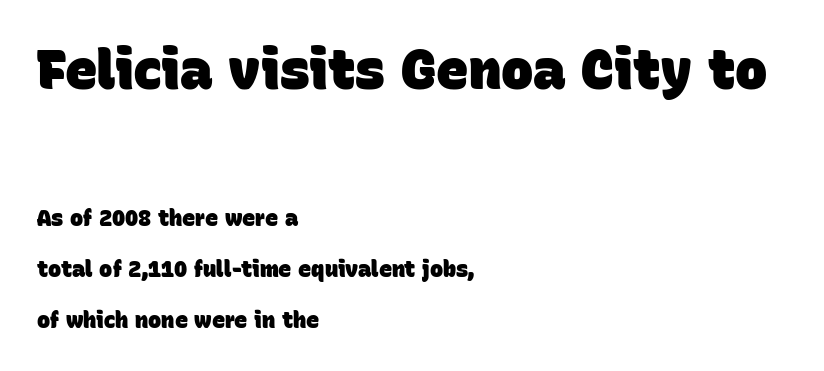
The image shows 54 px heavy sans-serif type; set left-aligned, loose line spacing (2.31x), normal letter spacing, not underlined; the first (top) block is 2.45x larger; low stroke contrast and a large x-height.
